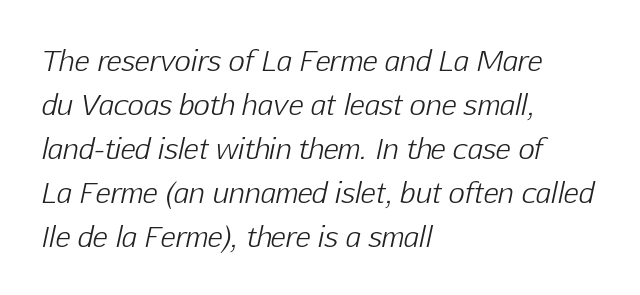
Q: Is the text bold? A: No.
Q: Is the text italic (slanted)? A: Yes, it leans right by about 12 degrees.
Q: Is the text underlined? A: No.
Q: How is the paragraph aligned? A: Left-aligned.
Q: Is the spacing between letters normal or unusually wide? A: Normal.
Q: Is the spacing between lines tight, normal or loose? A: Normal.
Q: Width (condensed, normal, or wide)? A: Normal.
Q: Stroke contrast? A: Low.
Q: x-height? A: Medium.
Q: Monospaced? A: No.
